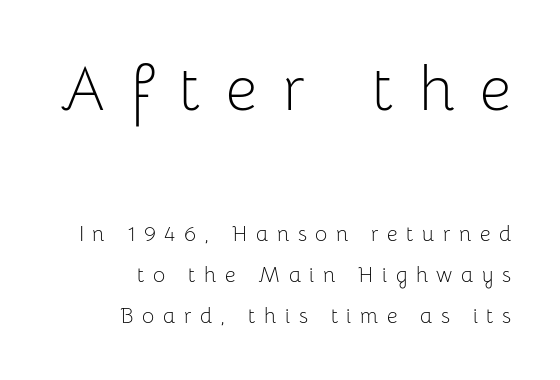
Leading: increased. Words float on clear page, feet unadorned. These lines have a slow, spaced-out rhythm from letter to letter. Do the characters align in a grid? No, the font is proportional. Is the lower block the larger one? No — the upper block carries the bigger type. Ordinary non-slanted type is in use.
